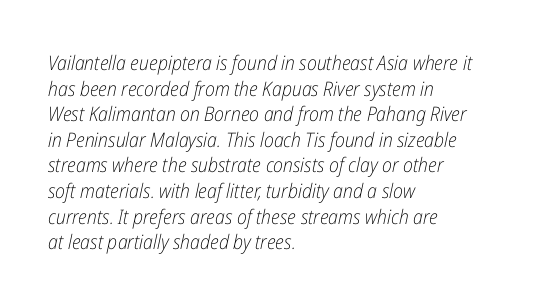
Q: Is the text bold? A: No.
Q: Is the text italic (slanted)? A: Yes, it leans right by about 12 degrees.
Q: Is the text underlined? A: No.
Q: How is the paragraph aligned? A: Left-aligned.
Q: Is the spacing between letters normal or unusually wide? A: Normal.
Q: Is the spacing between lines tight, normal or loose? A: Normal.
